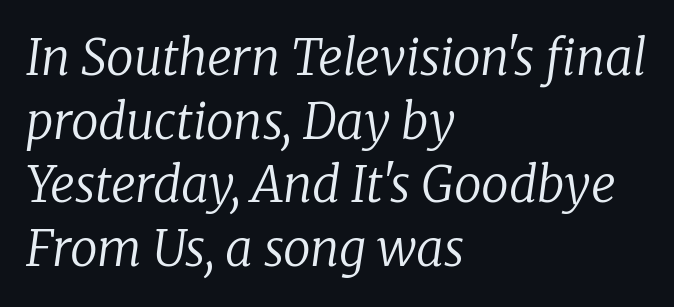
{"serif": "yes", "italic": "yes", "lean": "right", "slant_degrees": 8, "bold": "no", "weight": "regular", "width": "normal", "stroke_contrast": "low", "x_height": "medium", "monospaced": "no", "underline": "no", "align": "left", "line_spacing": "normal", "line_spacing_ratio": 1.3, "letter_spacing": "normal", "letter_spacing_em": 0.0, "glyph_px": 49}
